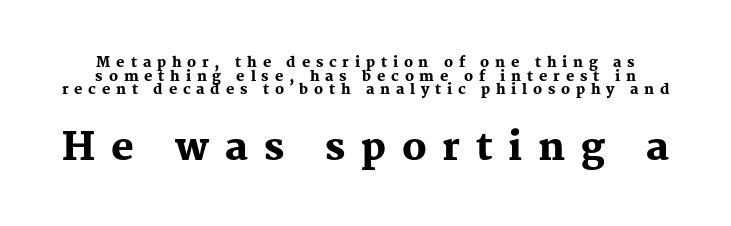
Q: Is the text bold? A: Yes.
Q: Is the text italic (slanted)? A: No, it is upright.
Q: Is the typeface a serif or a sans-serif typeface? A: Serif.
Q: Is the text underlined? A: No.
Q: Is the spacing between letters normal or unusually wide? A: Unusually wide.
Q: Is the spacing between lines tight, normal or loose? A: Tight.
Q: Which block of text is set in a larger size, the first (top) or the second (bottom)? A: The second (bottom) one.
Q: Width (condensed, normal, or wide)? A: Normal.
Q: Stroke contrast? A: Medium.
Q: x-height? A: Medium.
Q: Monospaced? A: No.
